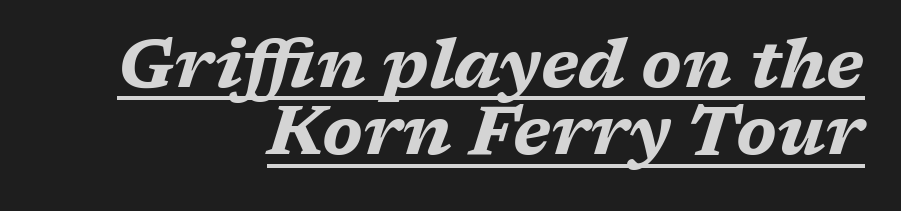
{"italic": "yes", "lean": "right", "slant_degrees": 17, "bold": "yes", "weight": "bold", "width": "wide", "stroke_contrast": "medium", "x_height": "medium", "monospaced": "no", "underline": "yes", "align": "right", "line_spacing": "tight", "line_spacing_ratio": 0.99, "letter_spacing": "normal", "letter_spacing_em": 0.0, "glyph_px": 68}
